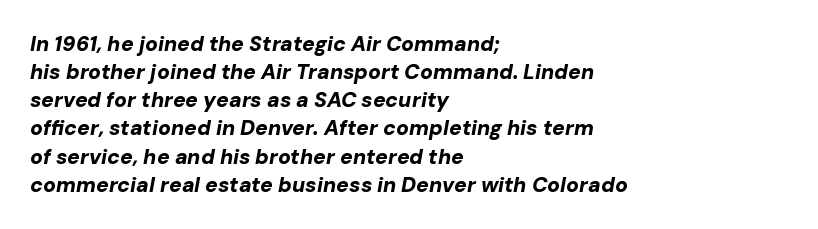
{"italic": "yes", "lean": "right", "slant_degrees": 10, "bold": "yes", "underline": "no", "align": "left", "line_spacing": "normal", "line_spacing_ratio": 1.34, "letter_spacing": "normal", "letter_spacing_em": 0.0, "glyph_px": 21}
